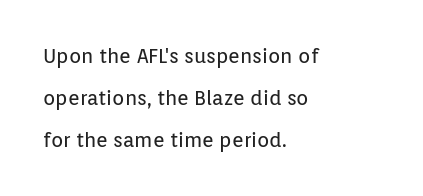
The image shows 20 px text type, upright; set left-aligned, loose line spacing (2.11x), normal letter spacing, not underlined.
